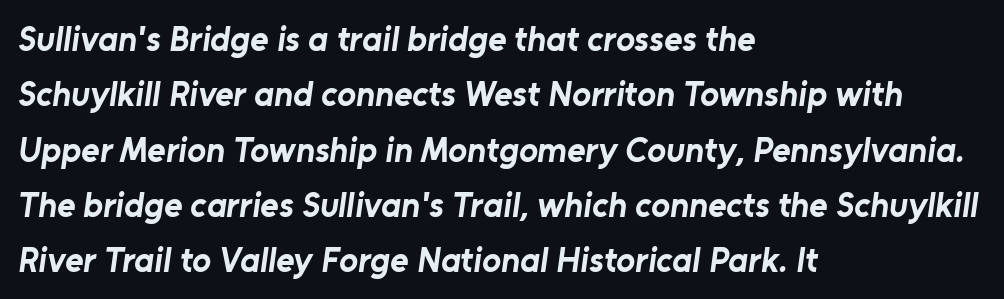
The image shows 35 px bold sans-serif type; set left-aligned, normal line spacing (1.58x), normal letter spacing, not underlined; low stroke contrast and a medium x-height.
